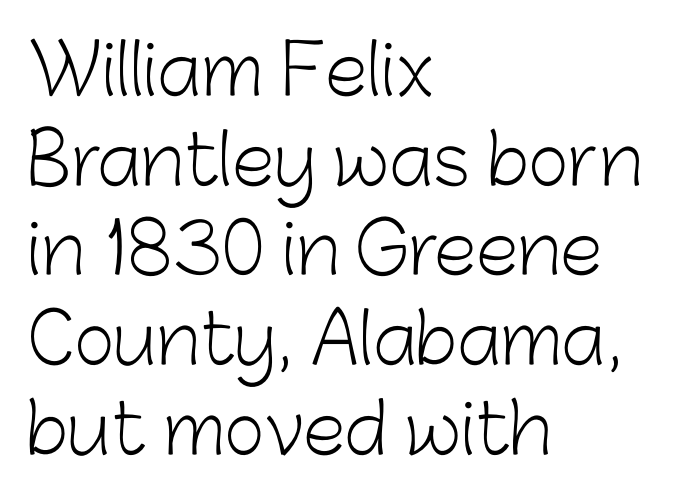
Q: Is the text bold? A: No.
Q: Is the text italic (slanted)? A: No, it is upright.
Q: Is the typeface a serif or a sans-serif typeface? A: Sans-serif.
Q: Is the text underlined? A: No.
Q: How is the paragraph aligned? A: Left-aligned.
Q: Is the spacing between letters normal or unusually wide? A: Normal.
Q: Is the spacing between lines tight, normal or loose? A: Normal.
Q: Width (condensed, normal, or wide)? A: Normal.
Q: Stroke contrast? A: Low.
Q: x-height? A: Medium.
Q: Monospaced? A: No.
